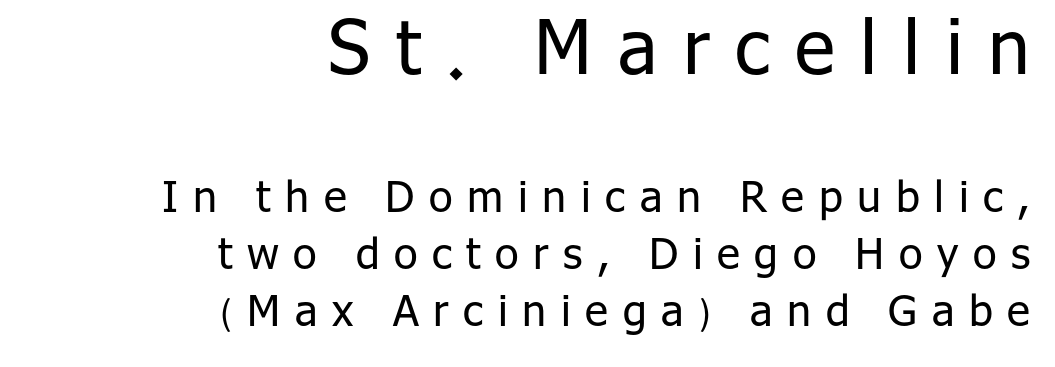
{"serif": "no", "italic": "no", "bold": "no", "weight": "regular", "width": "normal", "stroke_contrast": "low", "x_height": "medium", "monospaced": "no", "underline": "no", "align": "right", "line_spacing": "normal", "line_spacing_ratio": 1.32, "letter_spacing": "wide", "letter_spacing_em": 0.34, "larger_block": "first", "size_ratio": 1.74, "glyph_px": 75}
